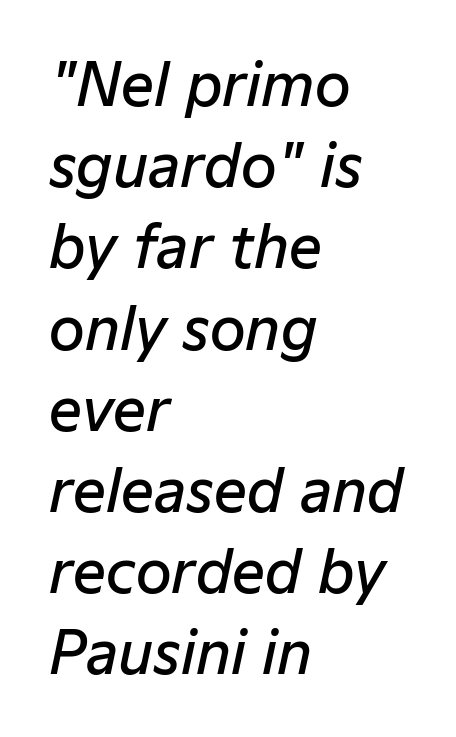
The image shows 58 px semibold type, italic (leaning right); set left-aligned, normal line spacing (1.4x), normal letter spacing, not underlined; low stroke contrast and a medium x-height.
